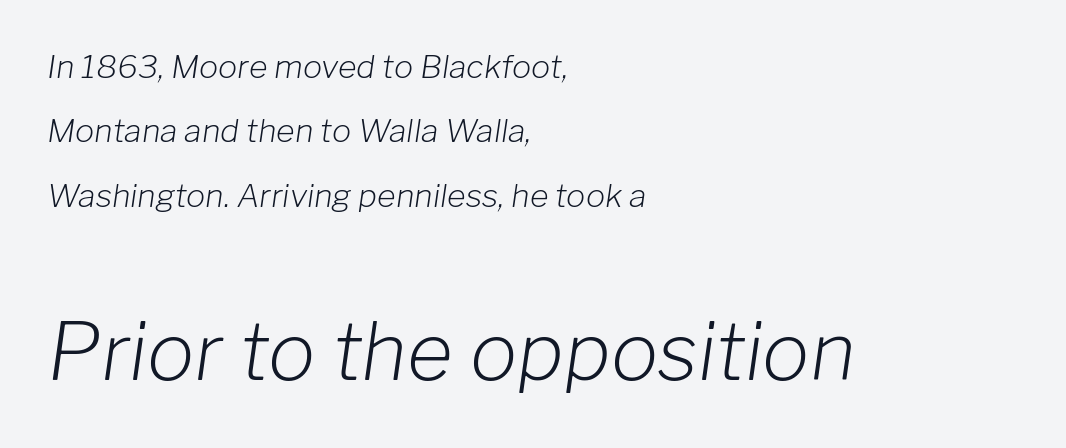
The image shows 79 px light type, italic (leaning right); set left-aligned, loose line spacing (2.01x), normal letter spacing, not underlined; the second (bottom) block is 2.47x larger; low stroke contrast and a medium x-height.
